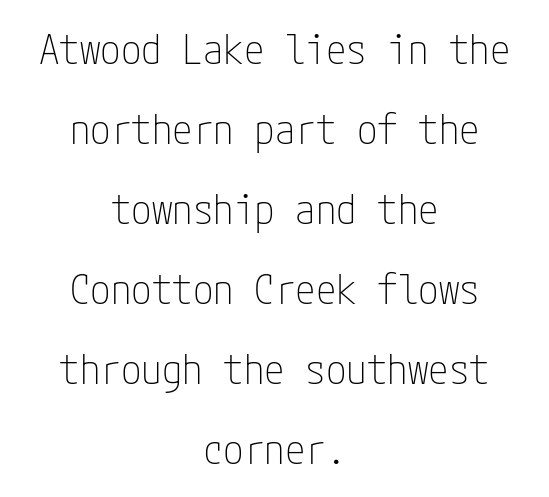
The zone under the glyphs is completely vacant. Italic? Not at all — the glyphs are vertical. Honestly, the rows look like they've been pulled way apart. Is the letter spacing exaggerated? No — it looks like the ordinary default. Where is the straight margin? There isn't one; the lines are centered.
